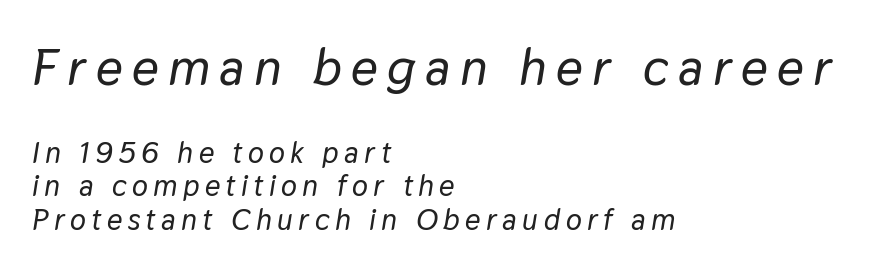
The image shows 52 px text type, italic (leaning right); set left-aligned, tight line spacing (1.12x), not underlined; the first (top) block is 1.73x larger; low stroke contrast and a medium x-height.
